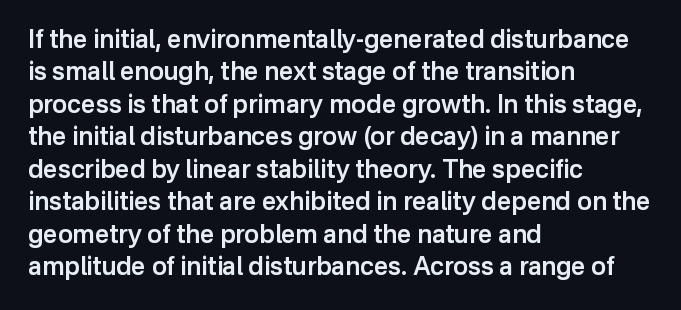
{"italic": "no", "bold": "semi", "underline": "no", "align": "left", "line_spacing": "normal", "line_spacing_ratio": 1.3, "letter_spacing": "normal", "letter_spacing_em": 0.0, "glyph_px": 25}
